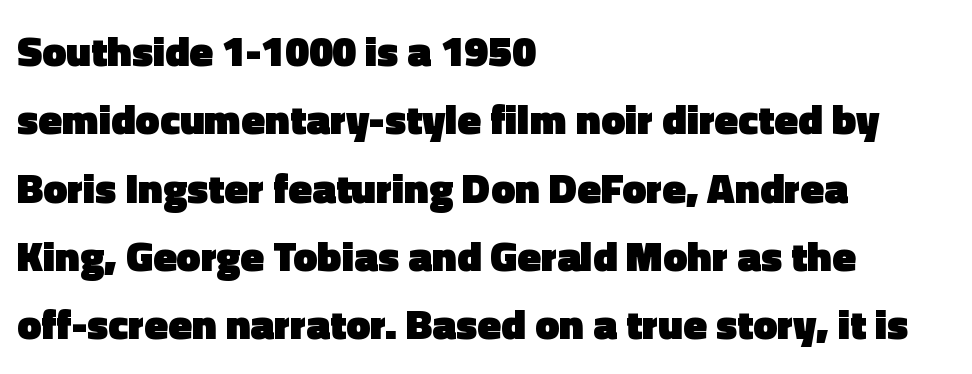
{"serif": "no", "italic": "no", "bold": "yes", "weight": "heavy", "width": "normal", "x_height": "medium", "monospaced": "no", "underline": "no", "align": "left", "line_spacing": "normal", "line_spacing_ratio": 1.59, "letter_spacing": "normal", "letter_spacing_em": 0.0, "glyph_px": 43}
